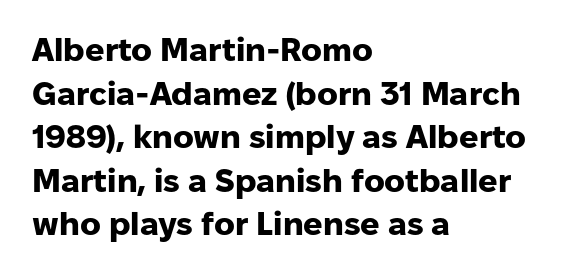
Q: Is the text bold? A: Yes.
Q: Is the text italic (slanted)? A: No, it is upright.
Q: Is the typeface a serif or a sans-serif typeface? A: Sans-serif.
Q: Is the text underlined? A: No.
Q: How is the paragraph aligned? A: Left-aligned.
Q: Is the spacing between letters normal or unusually wide? A: Normal.
Q: Is the spacing between lines tight, normal or loose? A: Normal.
Q: Width (condensed, normal, or wide)? A: Normal.
Q: Stroke contrast? A: Low.
Q: x-height? A: Medium.
Q: Monospaced? A: No.
